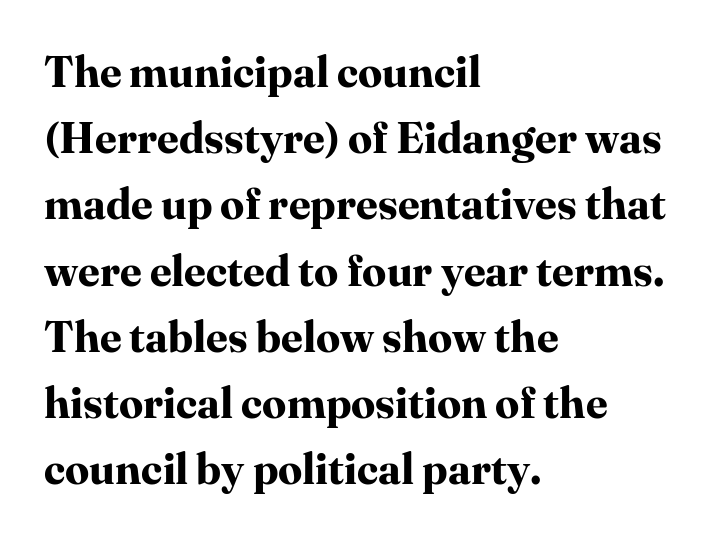
The image shows 43 px bold serif type, upright; set left-aligned, normal line spacing (1.54x), normal letter spacing, not underlined; high stroke contrast and a medium x-height.
